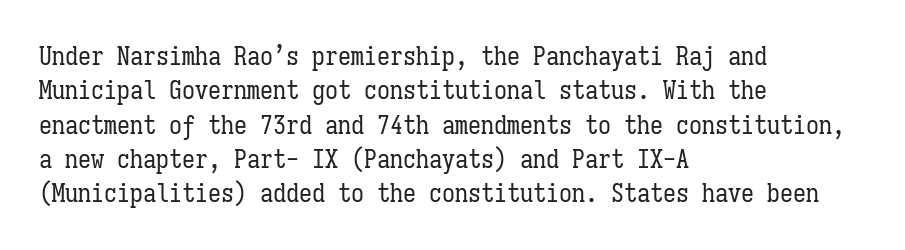
The image shows 26 px text type, upright; set left-aligned, normal line spacing (1.32x), normal letter spacing, not underlined.
